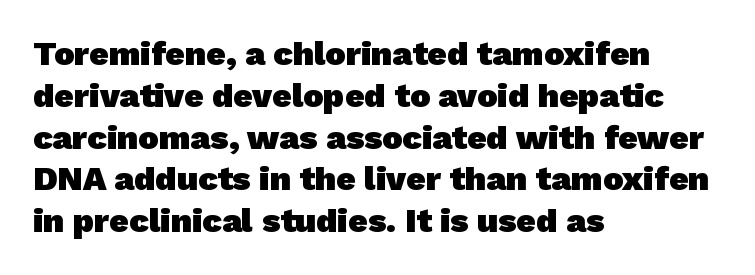
Q: Is the text bold? A: Yes.
Q: Is the typeface a serif or a sans-serif typeface? A: Sans-serif.
Q: Is the text underlined? A: No.
Q: How is the paragraph aligned? A: Left-aligned.
Q: Is the spacing between letters normal or unusually wide? A: Normal.
Q: Width (condensed, normal, or wide)? A: Normal.
Q: Stroke contrast? A: Low.
Q: x-height? A: Medium.
Q: Monospaced? A: No.
